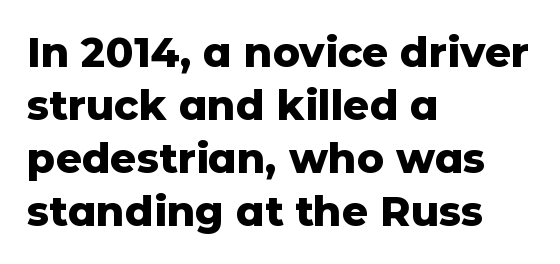
{"serif": "no", "italic": "no", "bold": "yes", "weight": "heavy", "width": "normal", "stroke_contrast": "low", "x_height": "medium", "monospaced": "no", "underline": "no", "align": "left", "line_spacing": "normal", "line_spacing_ratio": 1.29, "letter_spacing": "normal", "letter_spacing_em": 0.0, "glyph_px": 41}
